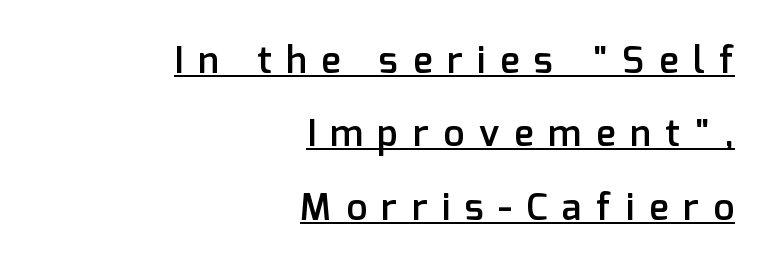
The letters are semibold — heavier than regular but short of a full bold. Underline: present. There is plenty of visible air inserted between adjacent glyphs. The typeface chosen for these lines omits serifs.
